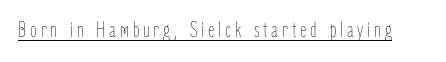
This sample uses an upright cut, with every glyph sitting square on the baseline. The face used here appears with an underline applied. Is the stroke heavy? The answer is a plain regular-or-lighter.
